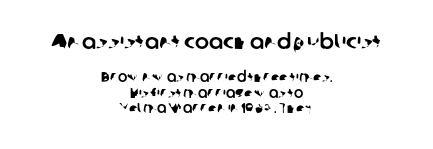
Does the copy run flush right? No — it is centered line by line. Underlining? Definitely not there. In terms of leading, this rendering errs on the cramped side. Here the first block reads like a headline and the second like body copy. Observe the ordinary spacing: letters are neighbours, not strangers.
